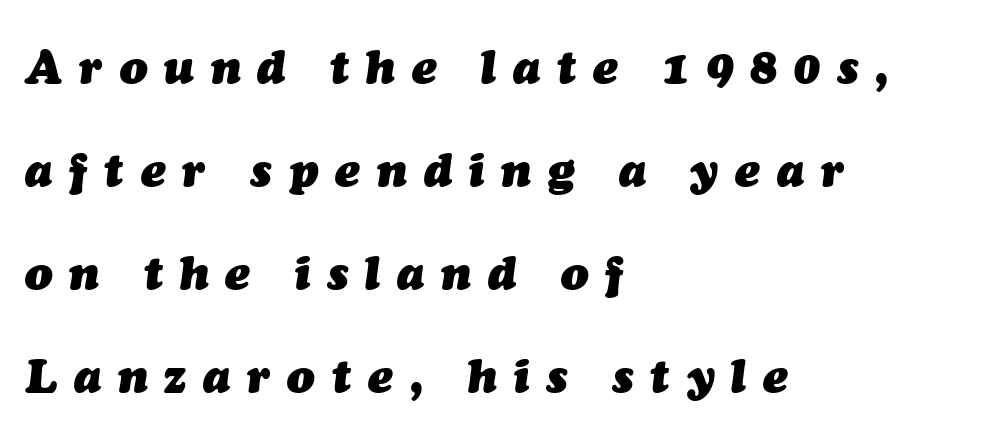
Q: Is the text bold? A: Yes.
Q: Is the text italic (slanted)? A: Yes, it leans right by about 7 degrees.
Q: Is the text underlined? A: No.
Q: How is the paragraph aligned? A: Left-aligned.
Q: Is the spacing between letters normal or unusually wide? A: Unusually wide.
Q: Is the spacing between lines tight, normal or loose? A: Loose.
Q: Width (condensed, normal, or wide)? A: Normal.
Q: Stroke contrast? A: Medium.
Q: x-height? A: Medium.
Q: Monospaced? A: No.
